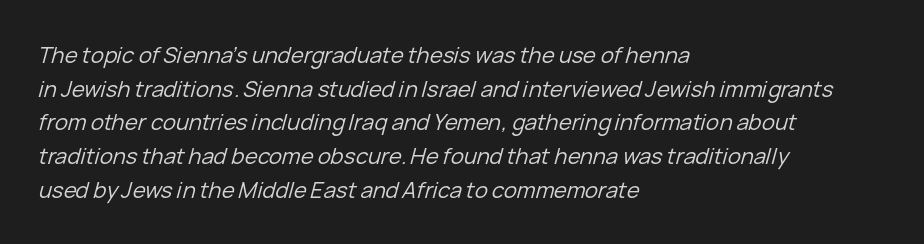
Q: Is the text bold? A: No.
Q: Is the text italic (slanted)? A: Yes, it leans right by about 15 degrees.
Q: Is the text underlined? A: No.
Q: How is the paragraph aligned? A: Left-aligned.
Q: Is the spacing between letters normal or unusually wide? A: Normal.
Q: Is the spacing between lines tight, normal or loose? A: Normal.
